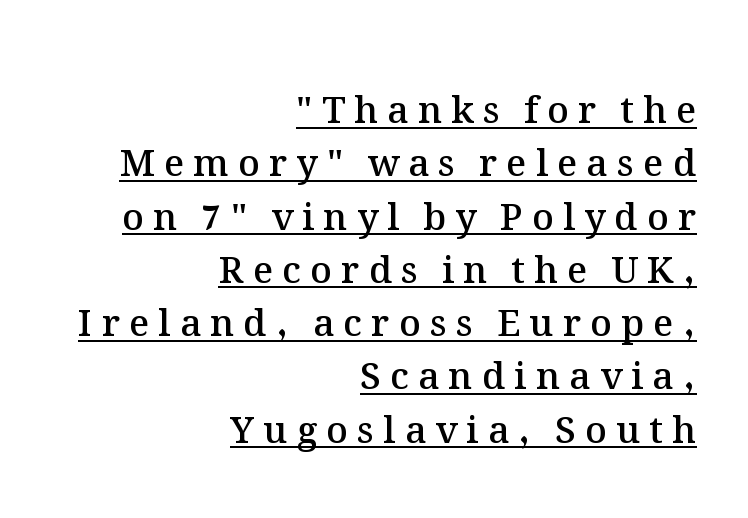
Summary of weight: moderately heavy, a semibold. Leftover space on each line is placed entirely before the opening word. Character widths vary here, with narrow letters taking less room than wide ones. Decoration check: the copy is underlined. This block has exactly the height ordinary leading produces. This is roman type, the default non-slanted kind.
